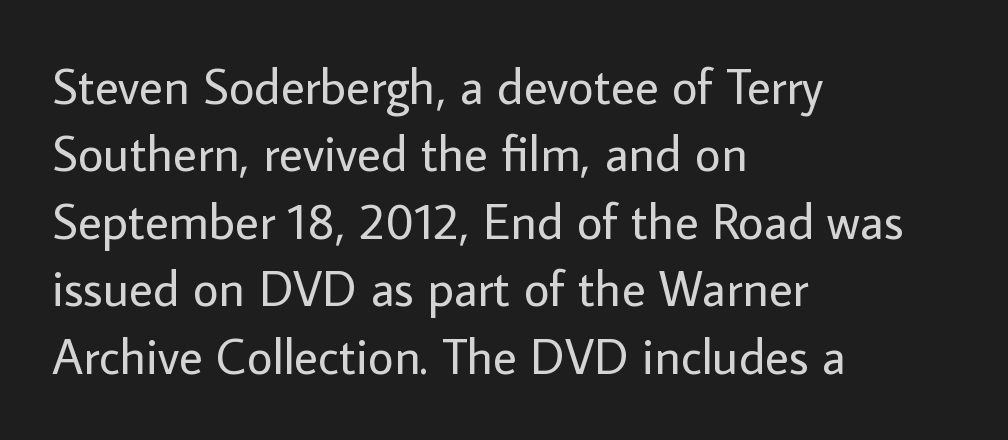
The image shows 50 px regular-weight sans-serif type, upright; set left-aligned, normal line spacing (1.35x), normal letter spacing, not underlined; low stroke contrast and a medium x-height.
